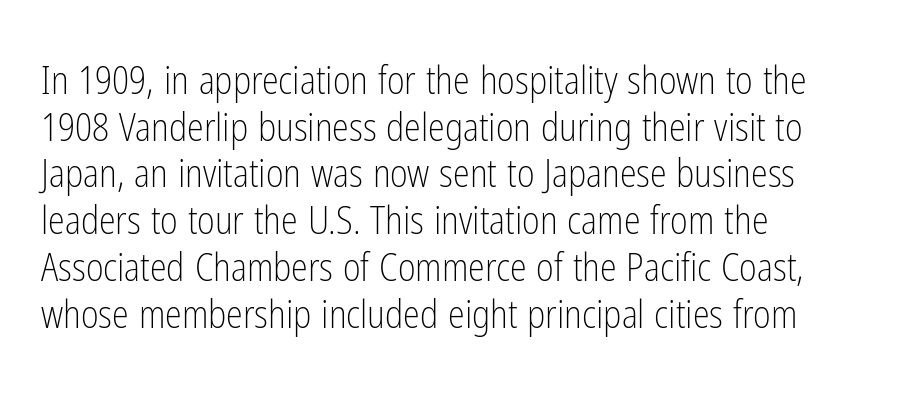
{"serif": "no", "italic": "no", "bold": "no", "weight": "light", "width": "condensed", "stroke_contrast": "low", "x_height": "medium", "monospaced": "no", "underline": "no", "align": "left", "line_spacing_ratio": 1.23, "letter_spacing": "normal", "letter_spacing_em": 0.0, "glyph_px": 38}
